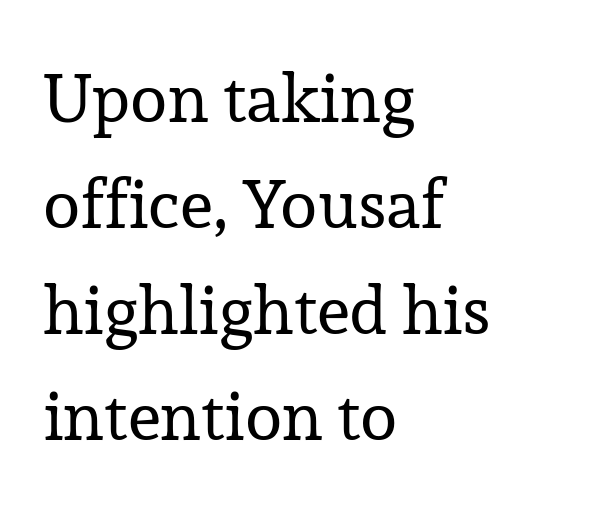
The letters advance in unequal steps, a hallmark of proportional type. Honestly, the row spacing looks completely unremarkable. The axis of the letterforms is exactly vertical. The passage shown is not bold in any degree. Is the letter spacing exaggerated? No — it looks like the ordinary default.
